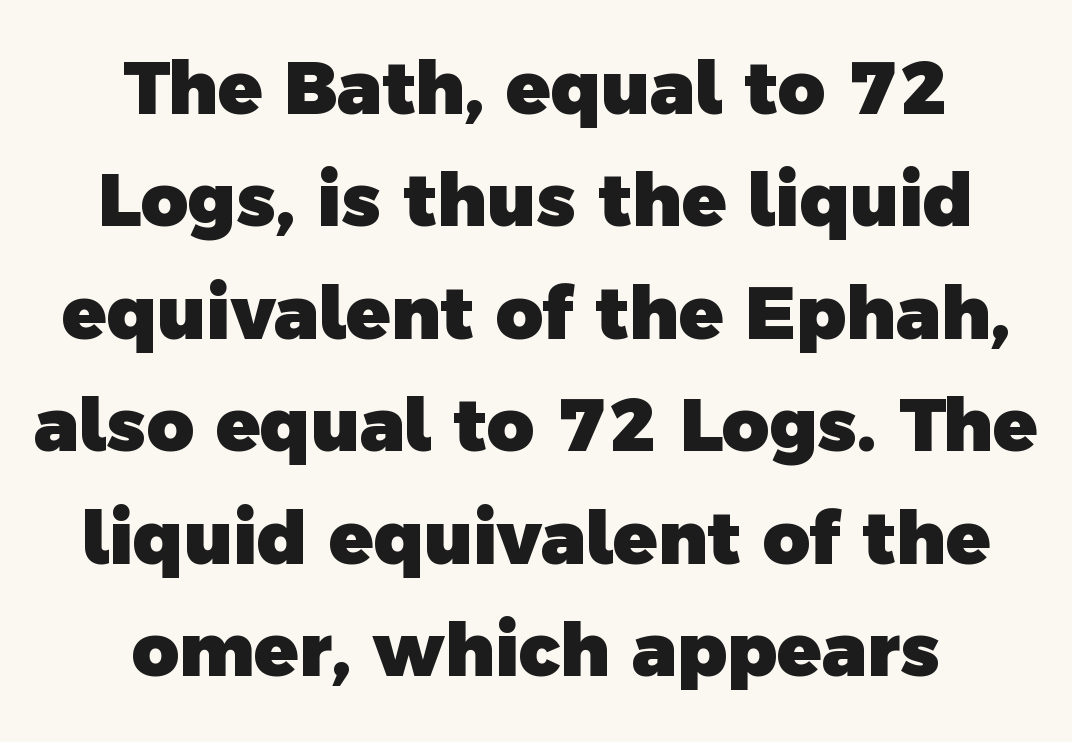
This sample is center-justified, so both line endings float freely. Is this a fixed-width face? No — the glyphs have proportional, varying widths. The designer went with a sans here, leaving each stem footless. Check under the words: just untouched page. This rendering leaves character spacing at its baseline value. Interline gaps are of average width in this sample.
